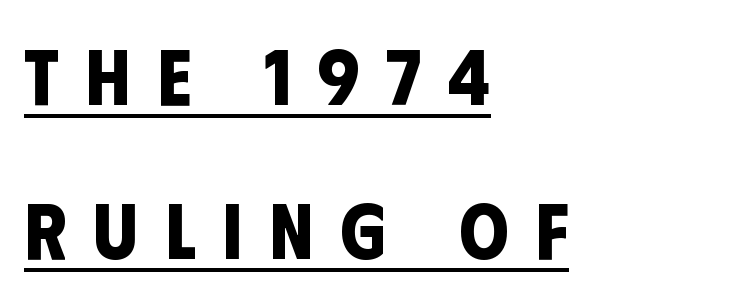
Q: Is the text bold? A: Yes.
Q: Is the typeface a serif or a sans-serif typeface? A: Sans-serif.
Q: Is the text underlined? A: Yes.
Q: How is the paragraph aligned? A: Left-aligned.
Q: Is the spacing between letters normal or unusually wide? A: Unusually wide.
Q: Is the spacing between lines tight, normal or loose? A: Loose.
Q: Width (condensed, normal, or wide)? A: Condensed.
Q: Stroke contrast? A: Low.
Q: x-height? A: Large.
Q: Monospaced? A: No.
